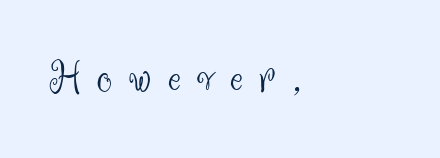
The image shows 48 px light sans-serif type, upright; set left-aligned, unusually wide letter spacing (+0.35 em), not underlined; medium stroke contrast and a small x-height.
